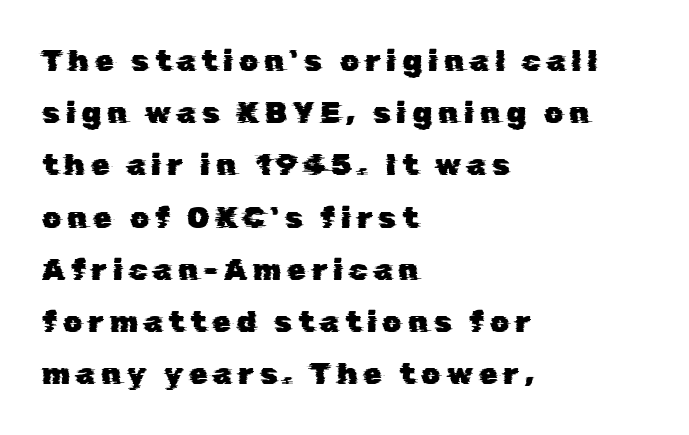
{"serif": "no", "width": "normal", "stroke_contrast": "low", "x_height": "medium", "monospaced": "no", "underline": "no", "align": "left", "line_spacing_ratio": 1.74, "letter_spacing": "wide", "letter_spacing_em": 0.2, "glyph_px": 30}
